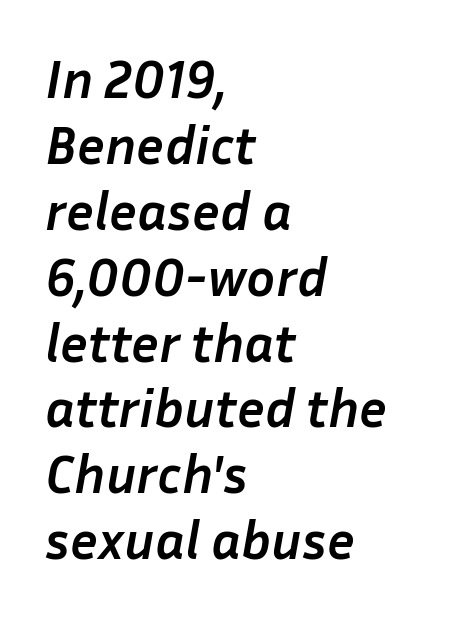
The image shows 54 px semibold type, italic (leaning right); set left-aligned, line spacing 1.22x, normal letter spacing, not underlined; low stroke contrast and a medium x-height.
